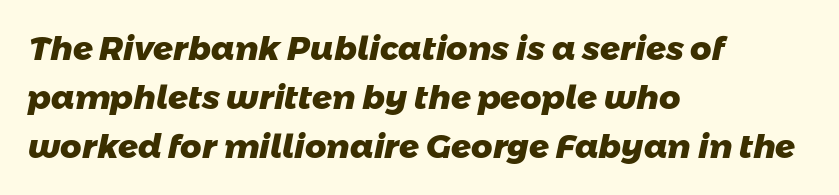
{"serif": "no", "bold": "yes", "weight": "heavy", "width": "normal", "stroke_contrast": "low", "x_height": "medium", "monospaced": "no", "underline": "no", "align": "left", "line_spacing": "normal", "line_spacing_ratio": 1.48, "letter_spacing": "normal", "letter_spacing_em": 0.0, "glyph_px": 33}
